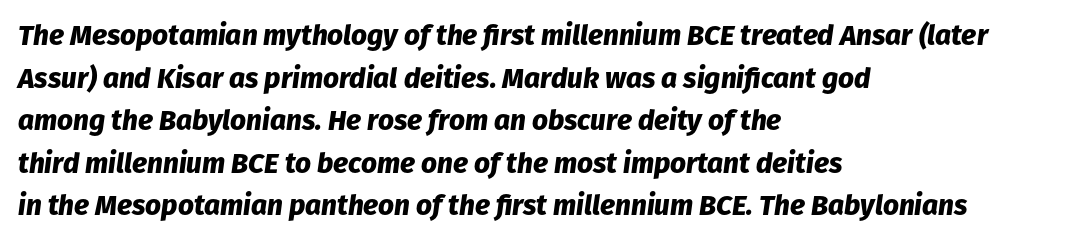
Rule under the text: the space is simply empty. This sample has the flowing, uneven cadence of proportional lettering. When letters slant like this, we call the style italic. Horizontal alignment here is leftward, the default for most running prose. A full-strength bold gives these letters their thick strokes. Spacing between characters is what you'd get straight out of the box.
